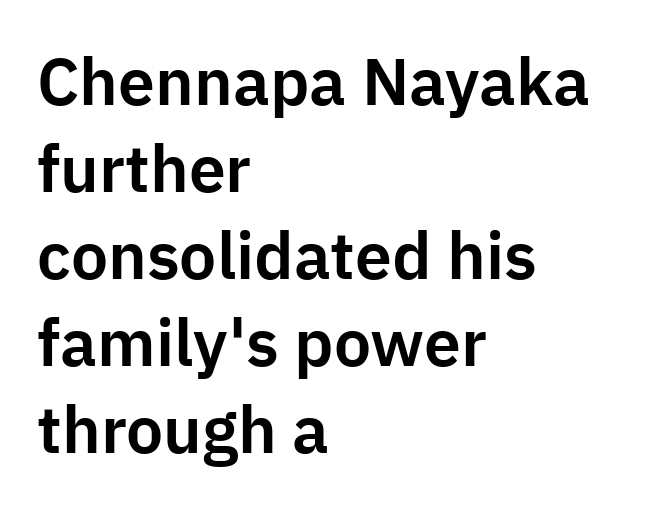
Inter-character spacing is left at the font's built-in metrics. The rendering uses a moderate line-height, typical for paragraphs. Descenders hang freely into open space. Think of a printed novel: that variable character pitch is what you see here. Teacher's note: observe the even left margin — that is flush-left alignment.
